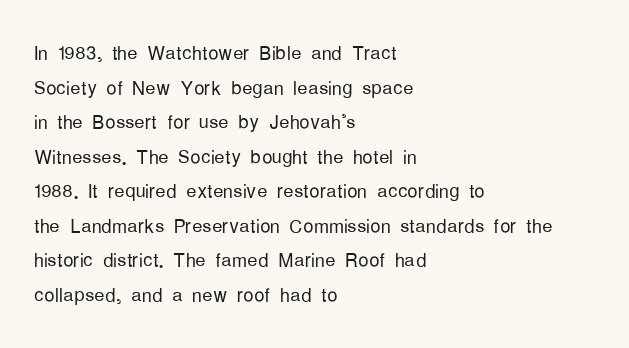
The image shows 26 px text type, upright; set left-aligned, normal line spacing (1.33x), normal letter spacing, not underlined.
